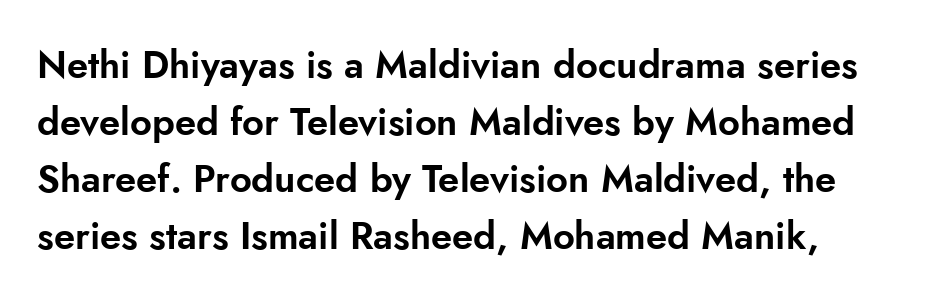
Q: Is the text italic (slanted)? A: No, it is upright.
Q: Is the typeface a serif or a sans-serif typeface? A: Sans-serif.
Q: Is the text underlined? A: No.
Q: Is the spacing between letters normal or unusually wide? A: Normal.
Q: Is the spacing between lines tight, normal or loose? A: Normal.
Q: Width (condensed, normal, or wide)? A: Normal.
Q: Stroke contrast? A: Low.
Q: x-height? A: Small.
Q: Monospaced? A: No.
